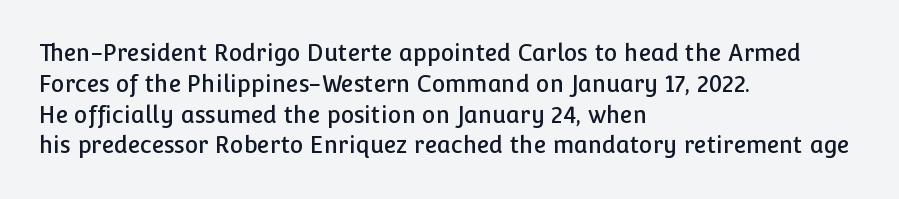
The glyphs are unaccompanied by any horizontal stroke below them. Quick note: not italic, upright. Each word holds together tightly as a unit, with standard inter-letter gaps. The paragraph shown leans on its left margin. Does the leading feel generous? No, just average.
